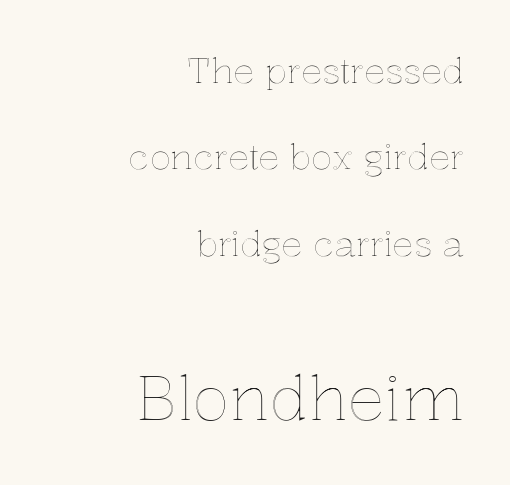
Do the letters lean? They stand straight. Here the glyphs are tracked normally, forming tight word shapes. These two chunks differ in scale, with the bottom chunk taking the larger measure. Casual observation: everything's shoved over to the right.
